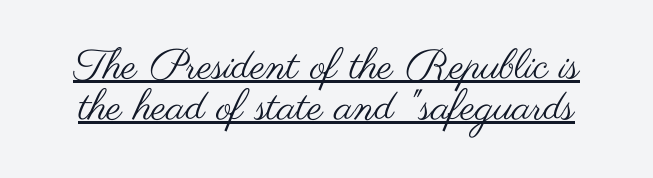
Each letter keeps its own natural width here, so spacing adapts to shape. Interline gaps are noticeably narrow in this sample. The glyphs in this specimen are sans serif. The string is rendered with underlining switched on. A light-to-regular cut is what we see here.
